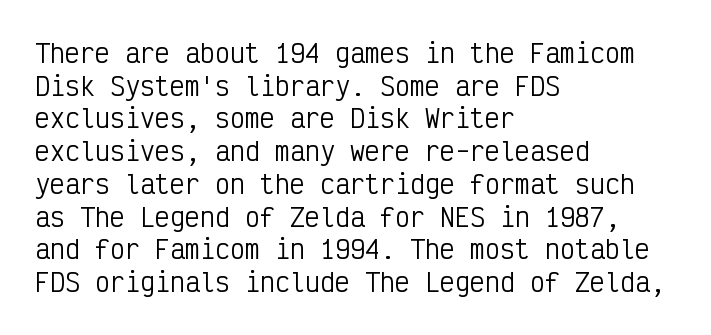
{"italic": "no", "bold": "no", "underline": "no", "align": "left", "line_spacing": "normal", "line_spacing_ratio": 1.31, "letter_spacing": "normal", "letter_spacing_em": 0.0, "glyph_px": 25}
